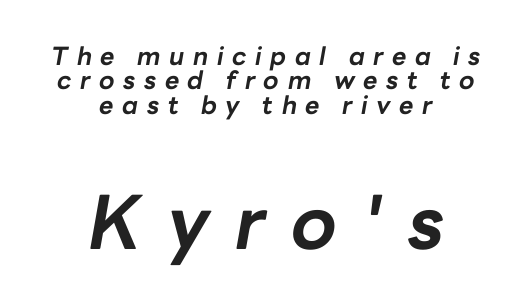
Quick note: interline space is minimal. These lines were composed using italics. Which margin do the lines hug? Neither — every line sits in the middle. Characters follow at a spacing far wider than the type designer built in. Anything drawn beneath the words? Only blank space.
